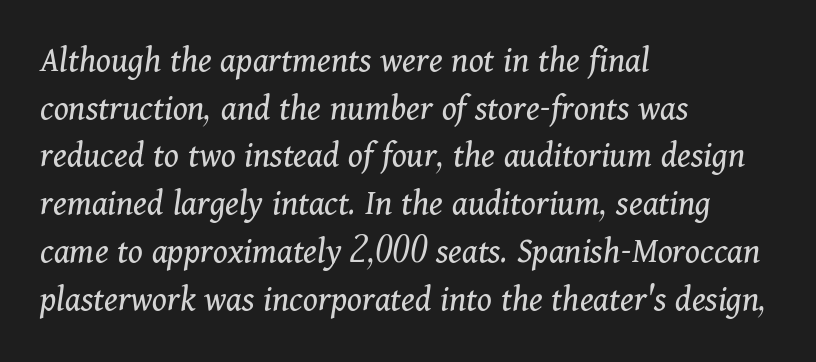
Q: Is the text bold? A: No.
Q: Is the text italic (slanted)? A: Yes, it leans right by about 11 degrees.
Q: Is the typeface a serif or a sans-serif typeface? A: Serif.
Q: Is the text underlined? A: No.
Q: How is the paragraph aligned? A: Left-aligned.
Q: Is the spacing between letters normal or unusually wide? A: Normal.
Q: Is the spacing between lines tight, normal or loose? A: Normal.
Q: Width (condensed, normal, or wide)? A: Normal.
Q: Stroke contrast? A: Medium.
Q: x-height? A: Medium.
Q: Monospaced? A: No.
